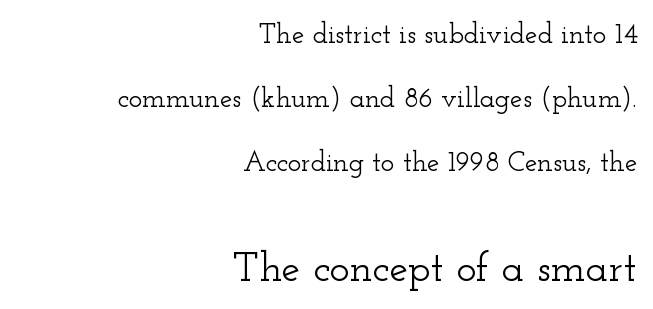
{"serif": "yes", "italic": "no", "width": "wide", "stroke_contrast": "low", "x_height": "small", "monospaced": "no", "underline": "no", "align": "right", "line_spacing": "loose", "line_spacing_ratio": 2.28, "letter_spacing": "normal", "letter_spacing_em": 0.0, "larger_block": "second", "size_ratio": 1.5, "glyph_px": 42}
